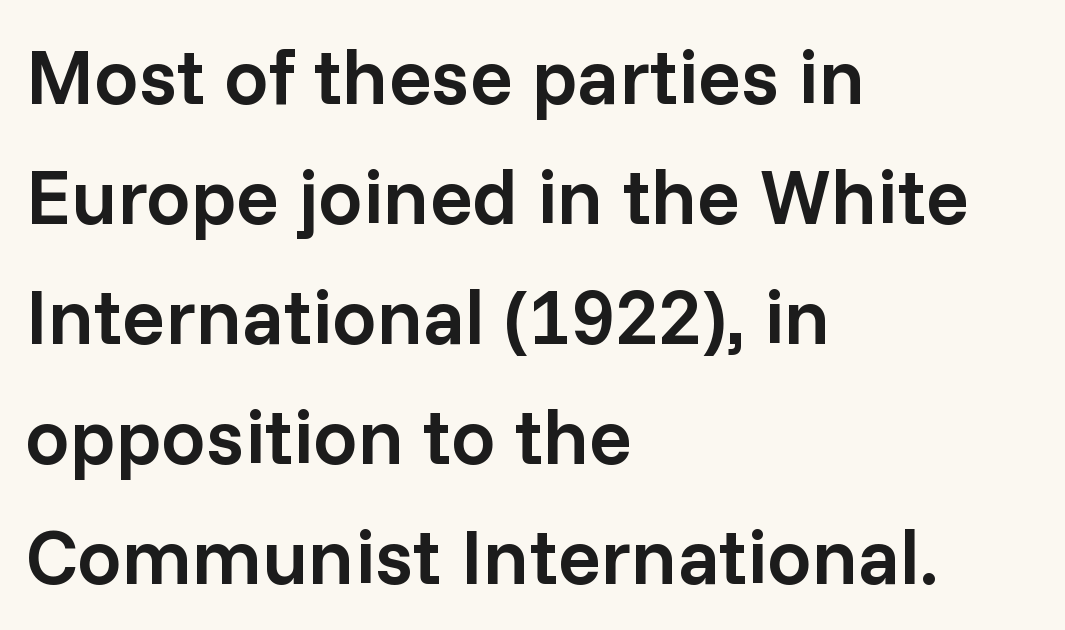
Q: Is the text bold? A: Semi-bold.
Q: Is the text italic (slanted)? A: No, it is upright.
Q: Is the typeface a serif or a sans-serif typeface? A: Sans-serif.
Q: Is the text underlined? A: No.
Q: How is the paragraph aligned? A: Left-aligned.
Q: Is the spacing between letters normal or unusually wide? A: Normal.
Q: Is the spacing between lines tight, normal or loose? A: Normal.
Q: Width (condensed, normal, or wide)? A: Normal.
Q: Stroke contrast? A: Low.
Q: x-height? A: Medium.
Q: Monospaced? A: No.
